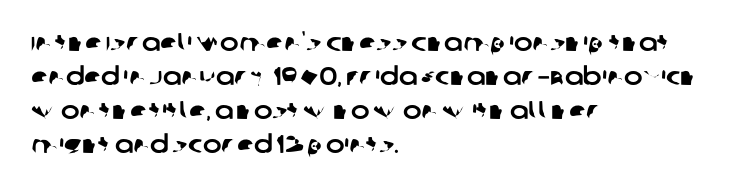
{"underline": "no", "align": "left", "line_spacing": "normal", "line_spacing_ratio": 1.36, "letter_spacing": "normal", "letter_spacing_em": 0.0, "glyph_px": 25}
